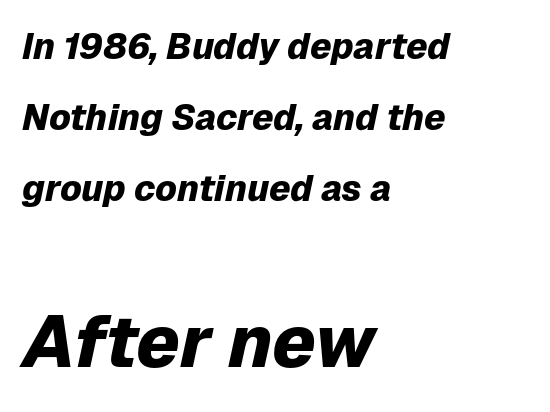
The image shows 73 px heavy type, italic (leaning right); set left-aligned, loose line spacing (1.97x), normal letter spacing, not underlined; the second (bottom) block is 2.03x larger; low stroke contrast and a medium x-height.
